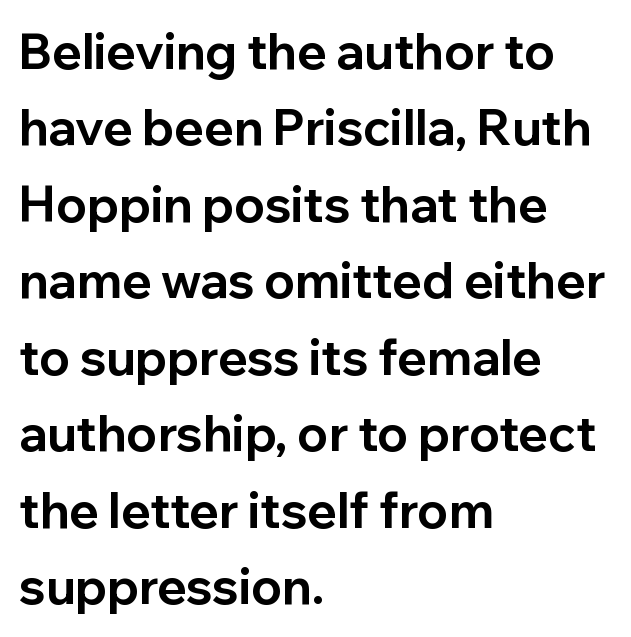
Q: Is the text bold? A: Yes.
Q: Is the text italic (slanted)? A: No, it is upright.
Q: Is the typeface a serif or a sans-serif typeface? A: Sans-serif.
Q: Is the text underlined? A: No.
Q: How is the paragraph aligned? A: Left-aligned.
Q: Is the spacing between letters normal or unusually wide? A: Normal.
Q: Is the spacing between lines tight, normal or loose? A: Normal.
Q: Width (condensed, normal, or wide)? A: Normal.
Q: Stroke contrast? A: Low.
Q: x-height? A: Medium.
Q: Monospaced? A: No.
